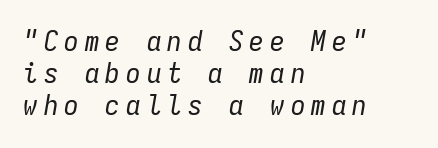
Q: Is the text bold? A: No.
Q: Is the text italic (slanted)? A: Yes, it leans right by about 9 degrees.
Q: Is the text underlined? A: No.
Q: How is the paragraph aligned? A: Left-aligned.
Q: Is the spacing between letters normal or unusually wide? A: Unusually wide.
Q: Is the spacing between lines tight, normal or loose? A: Tight.
Q: Width (condensed, normal, or wide)? A: Condensed.
Q: Stroke contrast? A: Low.
Q: x-height? A: Medium.
Q: Monospaced? A: Yes.
